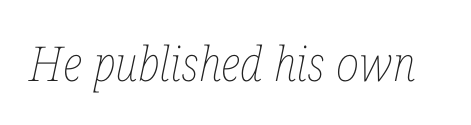
Q: Is the text bold? A: No.
Q: Is the text italic (slanted)? A: Yes, it leans right by about 12 degrees.
Q: Is the text underlined? A: No.
Q: Is the spacing between letters normal or unusually wide? A: Normal.
Q: Width (condensed, normal, or wide)? A: Condensed.
Q: Stroke contrast? A: Low.
Q: x-height? A: Medium.
Q: Monospaced? A: No.
